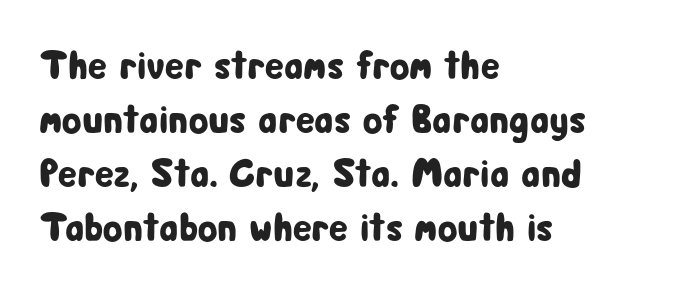
Q: Is the text italic (slanted)? A: No, it is upright.
Q: Is the typeface a serif or a sans-serif typeface? A: Sans-serif.
Q: Is the text underlined? A: No.
Q: How is the paragraph aligned? A: Left-aligned.
Q: Is the spacing between letters normal or unusually wide? A: Normal.
Q: Is the spacing between lines tight, normal or loose? A: Normal.
Q: Width (condensed, normal, or wide)? A: Condensed.
Q: Stroke contrast? A: Low.
Q: x-height? A: Medium.
Q: Monospaced? A: No.
